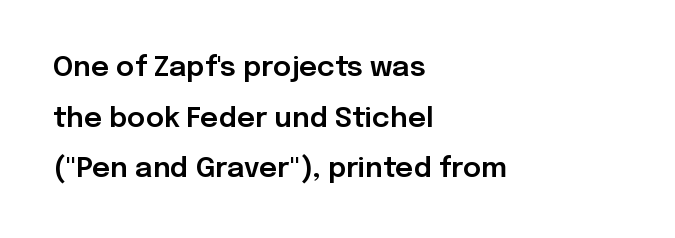
Q: Is the text italic (slanted)? A: No, it is upright.
Q: Is the typeface a serif or a sans-serif typeface? A: Sans-serif.
Q: Is the text underlined? A: No.
Q: How is the paragraph aligned? A: Left-aligned.
Q: Is the spacing between letters normal or unusually wide? A: Normal.
Q: Width (condensed, normal, or wide)? A: Normal.
Q: Stroke contrast? A: Low.
Q: x-height? A: Medium.
Q: Monospaced? A: No.
